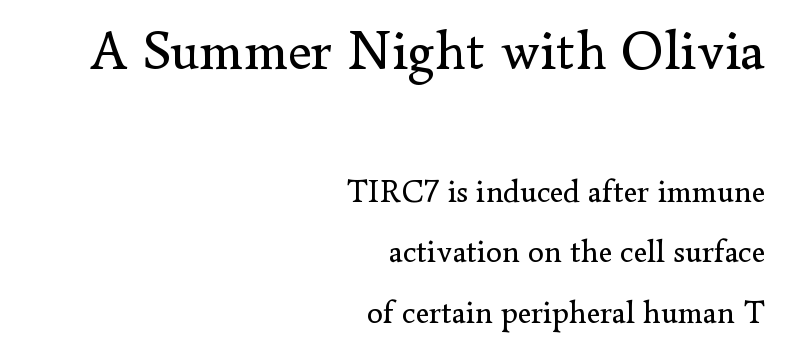
The horizontal fit of the characters is conventional and even. Nobody drew a line under any word here. Bigger letters appear in the top chunk; the bottom chunk is reduced. Spacing verdict: proportional, widths tailored to each character. Is there any slant? The stems are plumb. These lines stack with their right ends in a neat column.
